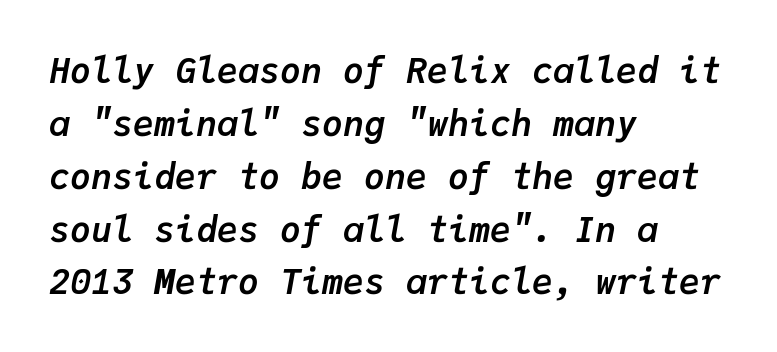
{"italic": "yes", "lean": "right", "slant_degrees": 9, "bold": "yes", "weight": "semibold", "width": "normal", "stroke_contrast": "low", "x_height": "medium", "monospaced": "yes", "underline": "no", "align": "left", "line_spacing": "normal", "line_spacing_ratio": 1.51, "letter_spacing": "normal", "letter_spacing_em": 0.0, "glyph_px": 35}
